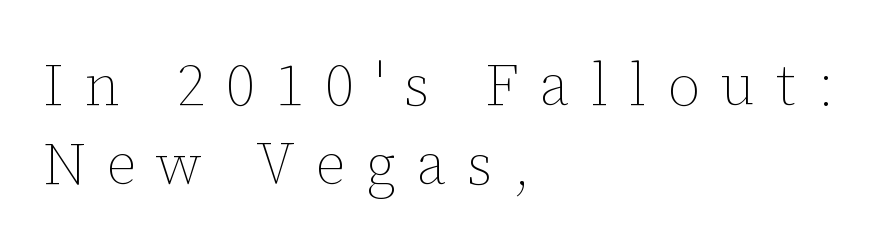
Q: Is the text bold? A: No.
Q: Is the text italic (slanted)? A: No, it is upright.
Q: Is the text underlined? A: No.
Q: How is the paragraph aligned? A: Left-aligned.
Q: Is the spacing between letters normal or unusually wide? A: Unusually wide.
Q: Is the spacing between lines tight, normal or loose? A: Normal.
Q: Width (condensed, normal, or wide)? A: Normal.
Q: Stroke contrast? A: Low.
Q: x-height? A: Medium.
Q: Monospaced? A: No.
